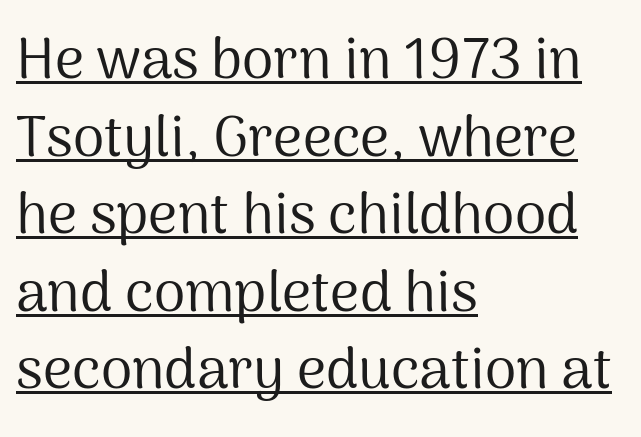
{"serif": "no", "italic": "no", "bold": "no", "weight": "regular", "width": "normal", "stroke_contrast": "medium", "x_height": "medium", "monospaced": "no", "underline": "yes", "align": "left", "line_spacing": "normal", "line_spacing_ratio": 1.36, "letter_spacing": "normal", "letter_spacing_em": 0.0, "glyph_px": 57}
